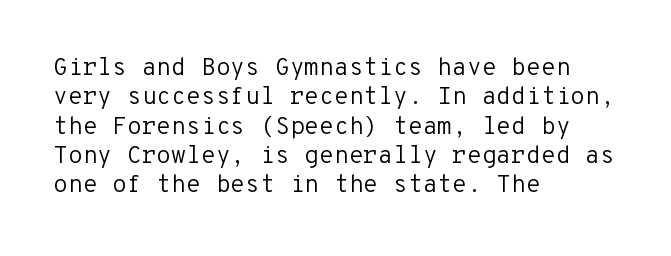
Notice how the stems are strictly vertical — no italics here. Standard letterfit; no display-style spreading of the glyphs. The space beneath each line is pristine and unruled. Counters stay open thanks to moderate or lighter strokes. A classic flush-left, rag-right setting is used for this passage.
